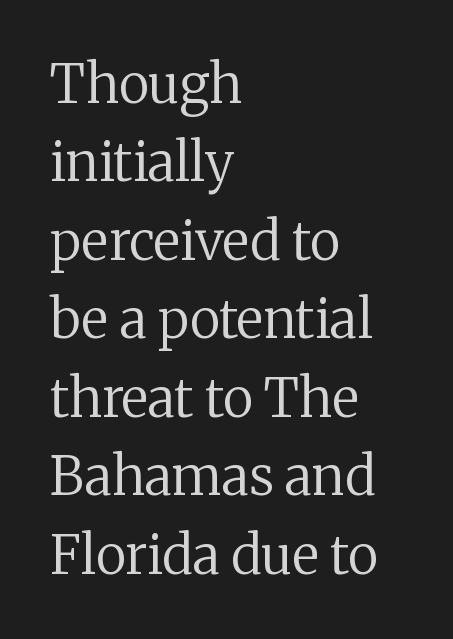
Q: Is the text bold? A: No.
Q: Is the text italic (slanted)? A: No, it is upright.
Q: Is the typeface a serif or a sans-serif typeface? A: Serif.
Q: Is the text underlined? A: No.
Q: How is the paragraph aligned? A: Left-aligned.
Q: Is the spacing between letters normal or unusually wide? A: Normal.
Q: Is the spacing between lines tight, normal or loose? A: Normal.
Q: Width (condensed, normal, or wide)? A: Normal.
Q: Stroke contrast? A: Medium.
Q: x-height? A: Medium.
Q: Monospaced? A: No.
